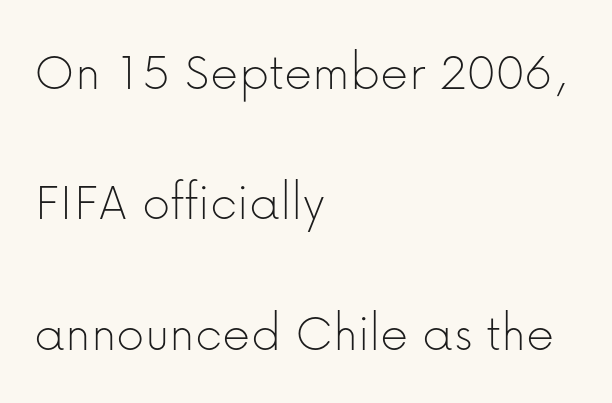
Q: Is the text bold? A: No.
Q: Is the text italic (slanted)? A: No, it is upright.
Q: Is the typeface a serif or a sans-serif typeface? A: Sans-serif.
Q: Is the text underlined? A: No.
Q: How is the paragraph aligned? A: Left-aligned.
Q: Is the spacing between letters normal or unusually wide? A: Normal.
Q: Is the spacing between lines tight, normal or loose? A: Loose.
Q: Width (condensed, normal, or wide)? A: Normal.
Q: Stroke contrast? A: Low.
Q: x-height? A: Medium.
Q: Monospaced? A: No.
